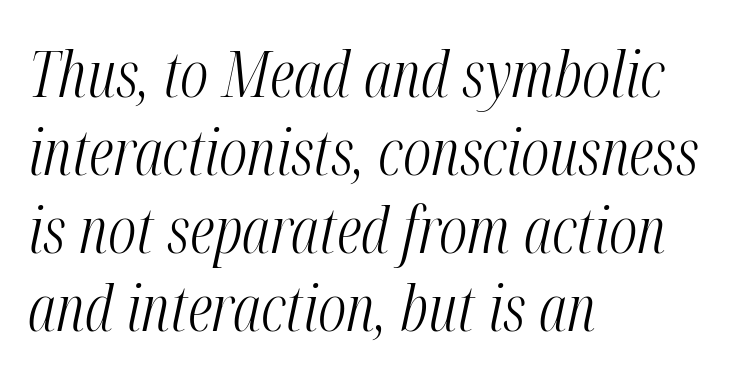
{"italic": "yes", "lean": "right", "slant_degrees": 12, "bold": "no", "weight": "light", "width": "condensed", "stroke_contrast": "medium", "x_height": "medium", "monospaced": "no", "underline": "no", "align": "left", "line_spacing_ratio": 1.22, "letter_spacing": "normal", "letter_spacing_em": 0.0, "glyph_px": 64}
